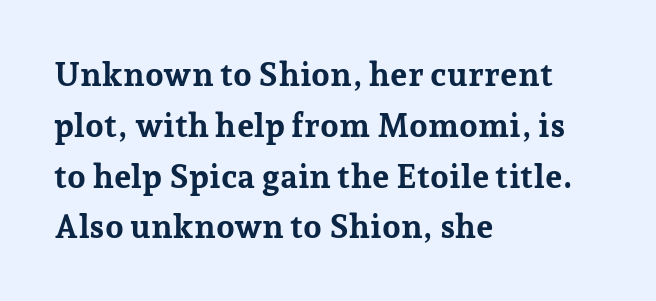
Q: Is the text bold? A: Yes.
Q: Is the text italic (slanted)? A: No, it is upright.
Q: Is the typeface a serif or a sans-serif typeface? A: Serif.
Q: Is the text underlined? A: No.
Q: How is the paragraph aligned? A: Left-aligned.
Q: Is the spacing between letters normal or unusually wide? A: Normal.
Q: Is the spacing between lines tight, normal or loose? A: Normal.
Q: Width (condensed, normal, or wide)? A: Normal.
Q: Stroke contrast? A: Low.
Q: x-height? A: Medium.
Q: Monospaced? A: No.
